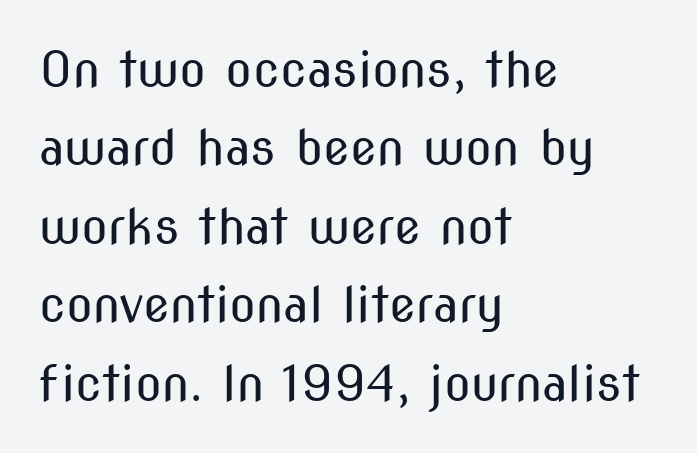
Q: Is the text bold? A: No.
Q: Is the text italic (slanted)? A: No, it is upright.
Q: Is the typeface a serif or a sans-serif typeface? A: Sans-serif.
Q: Is the text underlined? A: No.
Q: How is the paragraph aligned? A: Left-aligned.
Q: Is the spacing between letters normal or unusually wide? A: Normal.
Q: Is the spacing between lines tight, normal or loose? A: Normal.
Q: Width (condensed, normal, or wide)? A: Condensed.
Q: Stroke contrast? A: Medium.
Q: x-height? A: Medium.
Q: Monospaced? A: No.
